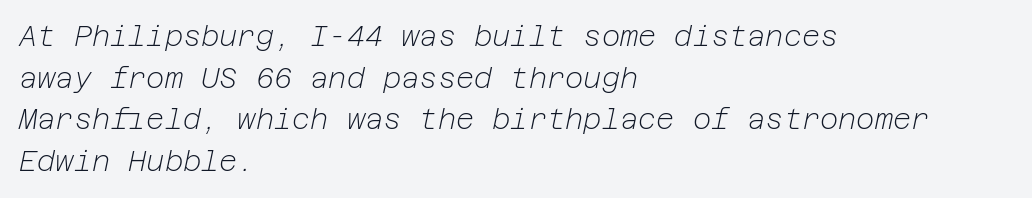
Q: Is the text bold? A: No.
Q: Is the text italic (slanted)? A: Yes, it leans right by about 12 degrees.
Q: Is the text underlined? A: No.
Q: How is the paragraph aligned? A: Left-aligned.
Q: Is the spacing between letters normal or unusually wide? A: Normal.
Q: Is the spacing between lines tight, normal or loose? A: Normal.
Q: Width (condensed, normal, or wide)? A: Normal.
Q: Stroke contrast? A: Low.
Q: x-height? A: Medium.
